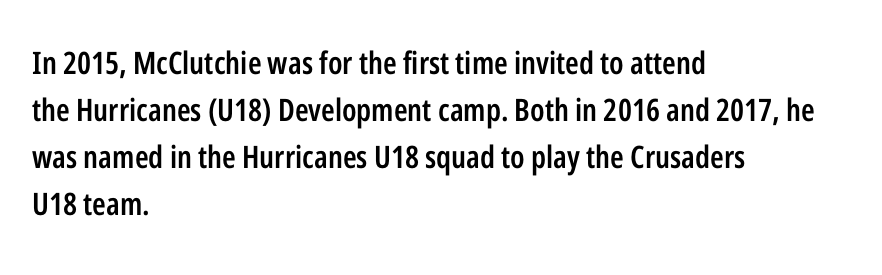
{"serif": "no", "italic": "no", "bold": "semi", "weight": "semibold", "width": "condensed", "stroke_contrast": "low", "x_height": "medium", "monospaced": "no", "underline": "no", "align": "left", "line_spacing": "normal", "line_spacing_ratio": 1.52, "letter_spacing": "normal", "letter_spacing_em": 0.0, "glyph_px": 31}
